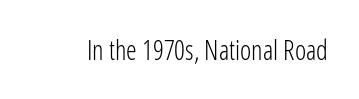
The image shows 27 px text type, upright; set normal letter spacing, not underlined.
